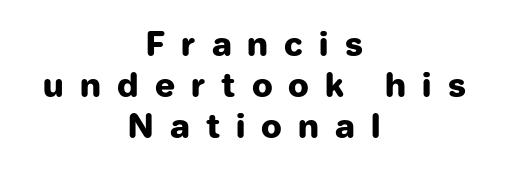
Q: Is the text bold? A: Yes.
Q: Is the text italic (slanted)? A: No, it is upright.
Q: Is the typeface a serif or a sans-serif typeface? A: Sans-serif.
Q: Is the text underlined? A: No.
Q: How is the paragraph aligned? A: Centered.
Q: Is the spacing between letters normal or unusually wide? A: Unusually wide.
Q: Width (condensed, normal, or wide)? A: Normal.
Q: Stroke contrast? A: Low.
Q: x-height? A: Medium.
Q: Monospaced? A: No.
